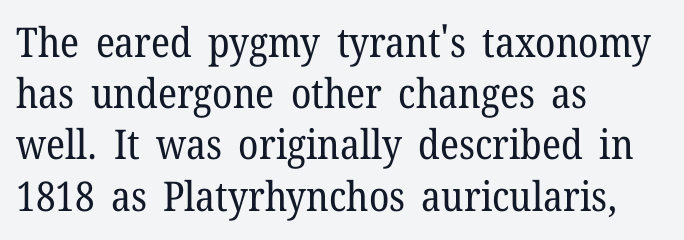
The letters stand straight up with perfectly vertical stems. The passage shown is typed in a proportional face where columns would drift. Observe the serifs anchoring each vertical stroke in this sample. Look at the tracking — it's just the regular setting, nothing added. The specimen omits any rule beneath the text block's lines. The paragraph has a hard left edge and a soft right edge.
